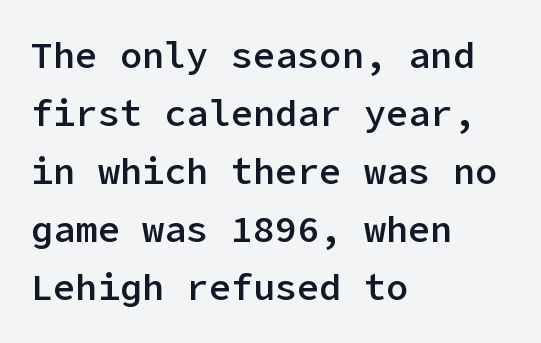
{"serif": "no", "italic": "no", "bold": "semi", "weight": "semibold", "width": "normal", "stroke_contrast": "low", "x_height": "medium", "underline": "no", "align": "left", "line_spacing": "normal", "line_spacing_ratio": 1.57, "letter_spacing": "normal", "letter_spacing_em": 0.0, "glyph_px": 37}
